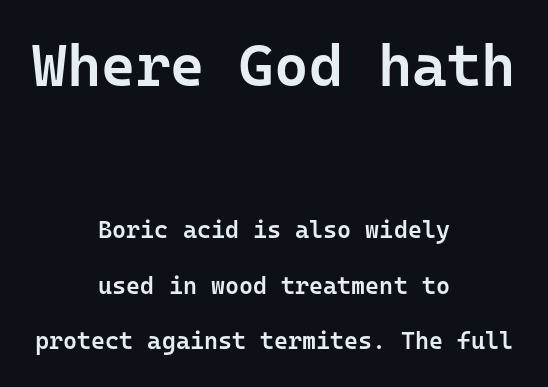
The image shows 59 px semibold sans-serif type, upright, monospaced; set centered, loose line spacing (2.32x), normal letter spacing, not underlined; the first (top) block is 2.46x larger; low stroke contrast and a medium x-height.
